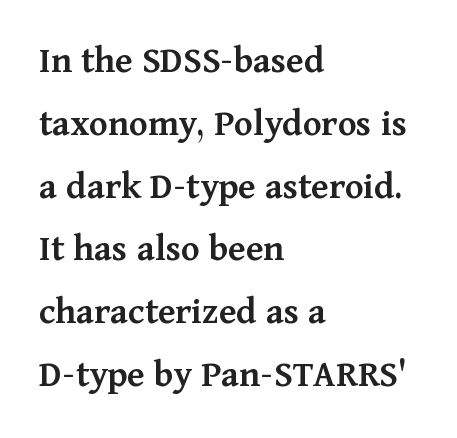
Q: Is the text bold? A: Semi-bold.
Q: Is the text italic (slanted)? A: No, it is upright.
Q: Is the typeface a serif or a sans-serif typeface? A: Serif.
Q: Is the text underlined? A: No.
Q: How is the paragraph aligned? A: Left-aligned.
Q: Is the spacing between letters normal or unusually wide? A: Normal.
Q: Is the spacing between lines tight, normal or loose? A: Normal.
Q: Width (condensed, normal, or wide)? A: Normal.
Q: Stroke contrast? A: Medium.
Q: x-height? A: Medium.
Q: Monospaced? A: No.
